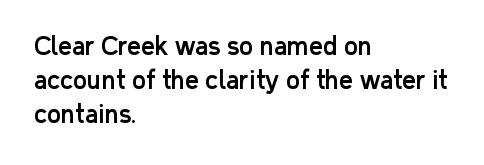
Q: Is the text italic (slanted)? A: No, it is upright.
Q: Is the text underlined? A: No.
Q: How is the paragraph aligned? A: Left-aligned.
Q: Is the spacing between letters normal or unusually wide? A: Normal.
Q: Is the spacing between lines tight, normal or loose? A: Normal.
